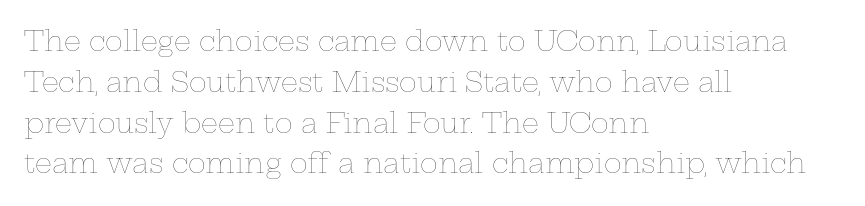
The passage shown stacks its lines at a standard gap. Plain, unruled lines of type. Summary of weight: not heavy and not bold. The rendering keeps characters at their native spacing. Notice how the stems are strictly vertical — no italics here.
